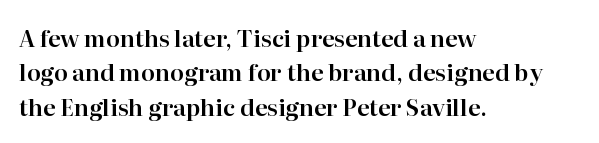
{"italic": "no", "underline": "no", "align": "left", "line_spacing": "normal", "line_spacing_ratio": 1.5, "letter_spacing": "normal", "letter_spacing_em": 0.0, "glyph_px": 23}
